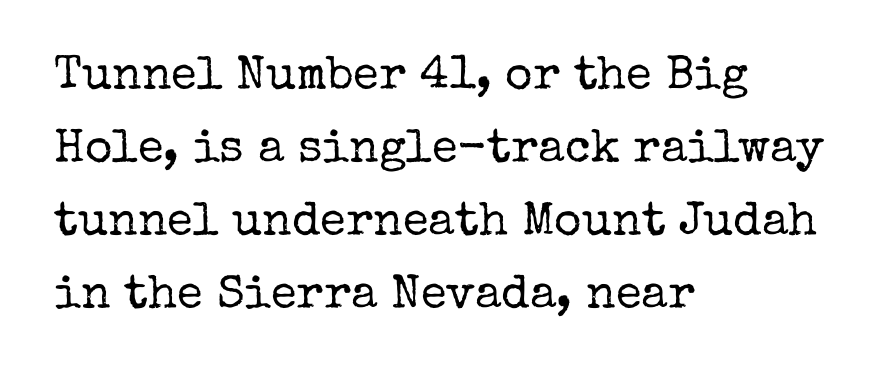
The image shows 47 px regular-weight serif type, upright; set left-aligned, normal line spacing (1.55x), normal letter spacing, not underlined; low stroke contrast and a medium x-height.
